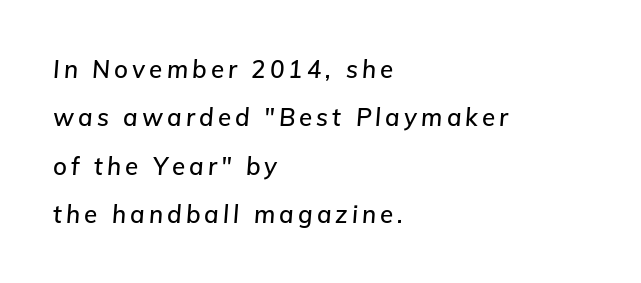
The whole block is typeset with a tilt. One glance says open: line gaps are wider than usual. The baseline area is clear. Which margin do the lines hug? The left one — the right edge is uneven.
